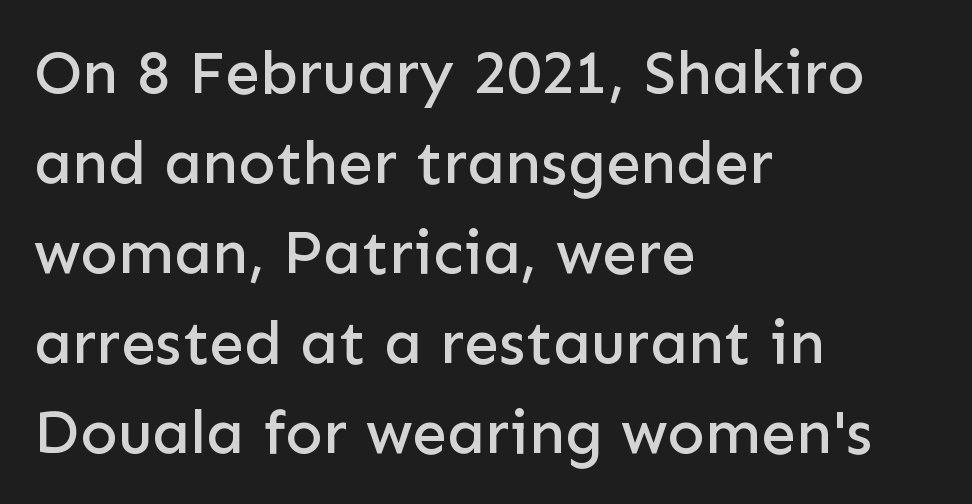
Q: Is the text italic (slanted)? A: No, it is upright.
Q: Is the typeface a serif or a sans-serif typeface? A: Sans-serif.
Q: Is the text underlined? A: No.
Q: How is the paragraph aligned? A: Left-aligned.
Q: Is the spacing between letters normal or unusually wide? A: Normal.
Q: Is the spacing between lines tight, normal or loose? A: Normal.
Q: Width (condensed, normal, or wide)? A: Normal.
Q: Stroke contrast? A: Low.
Q: x-height? A: Medium.
Q: Monospaced? A: No.
